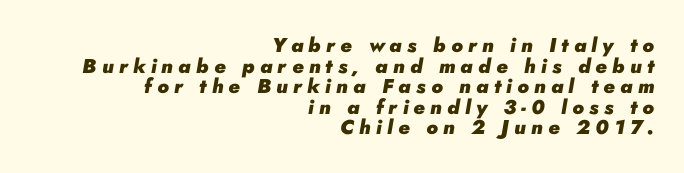
{"italic": "yes", "lean": "right", "slant_degrees": 10, "bold": "yes", "underline": "no", "align": "right", "line_spacing": "tight", "line_spacing_ratio": 1.03, "letter_spacing": "wide", "letter_spacing_em": 0.26, "glyph_px": 20}
